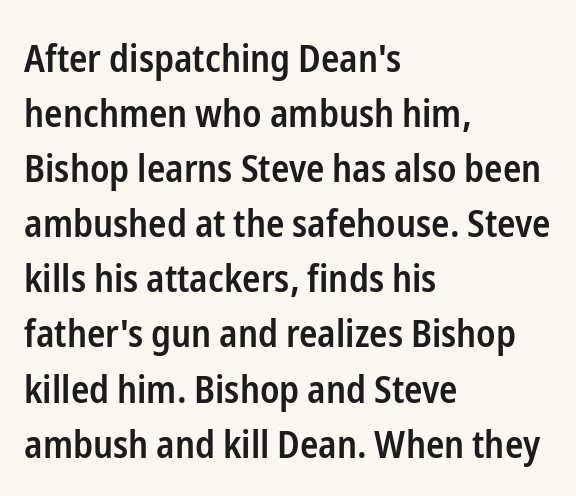
The image shows 38 px semibold, condensed sans-serif type, upright; set left-aligned, normal line spacing (1.45x), normal letter spacing, not underlined; low stroke contrast and a medium x-height.
